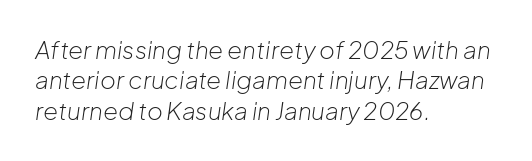
The leading is moderate, giving the passage an even texture. Notice how the passage keeps a crisp vertical edge on the left only. Quick note: underline off. Is the type slanted? Yes — the strokes lean at a clear angle.
